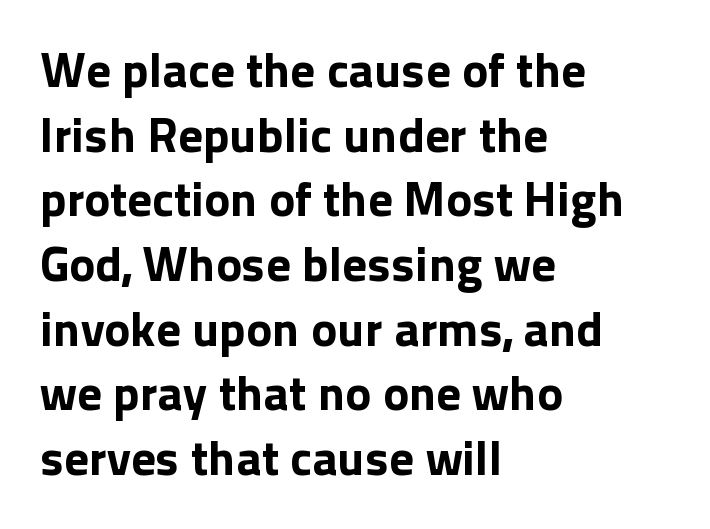
The image shows 49 px bold sans-serif type, upright; set left-aligned, normal line spacing (1.32x), normal letter spacing, not underlined; a medium x-height.
